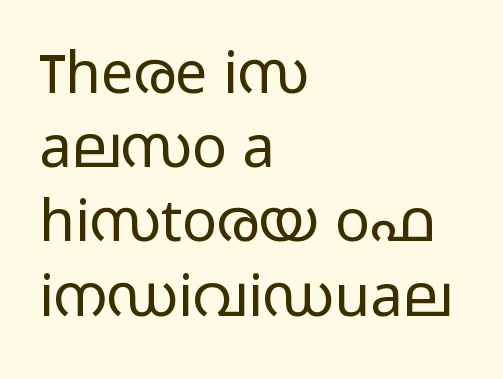
The image shows 58 px light, wide sans-serif type, upright; set left-aligned, normal line spacing (1.28x), normal letter spacing, not underlined; low stroke contrast and a medium x-height.
